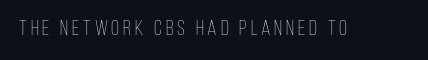
{"italic": "no", "bold": "no", "underline": "no", "glyph_px": 21}
